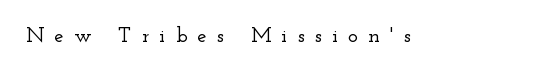
The image shows 21 px text type, upright; set unusually wide letter spacing (+0.49 em), not underlined.
